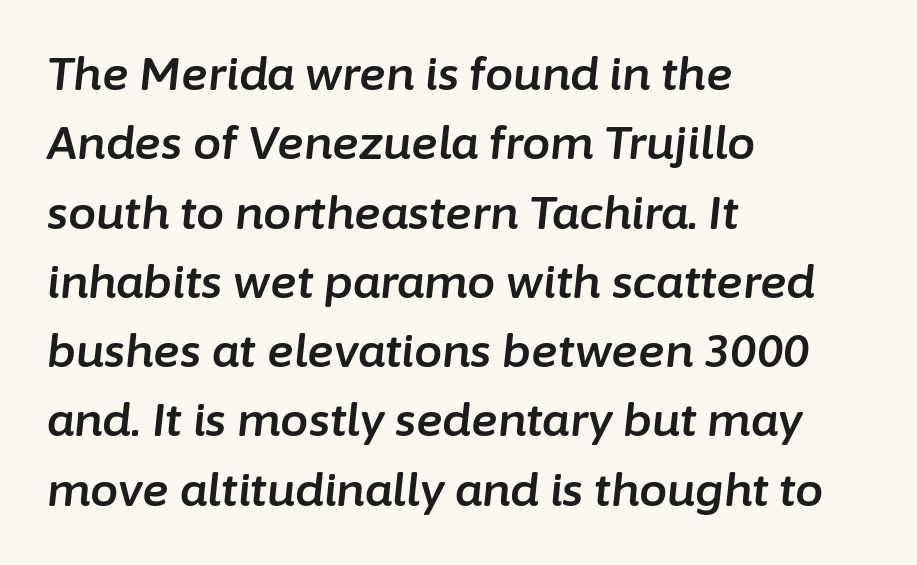
{"italic": "yes", "lean": "right", "slant_degrees": 6, "width": "normal", "stroke_contrast": "low", "x_height": "medium", "monospaced": "no", "underline": "no", "align": "left", "line_spacing": "normal", "line_spacing_ratio": 1.54, "letter_spacing": "normal", "letter_spacing_em": 0.0, "glyph_px": 45}
